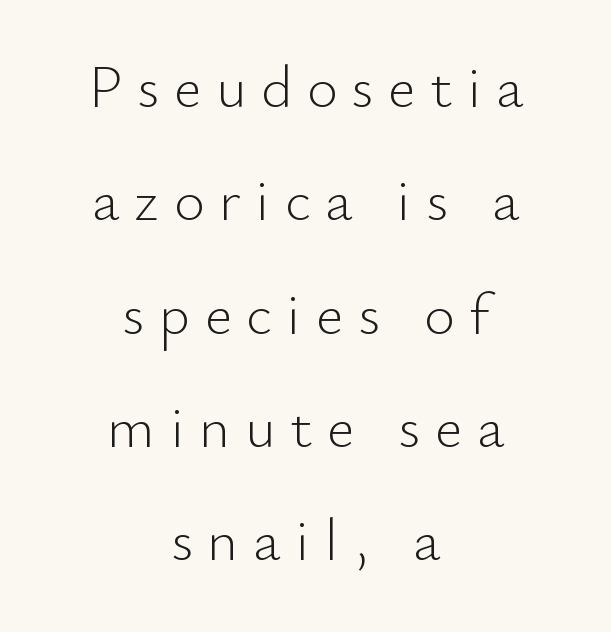
{"serif": "no", "italic": "no", "bold": "no", "weight": "light", "width": "normal", "stroke_contrast": "low", "x_height": "small", "monospaced": "no", "underline": "no", "align": "center", "line_spacing": "loose", "line_spacing_ratio": 1.92, "letter_spacing": "wide", "letter_spacing_em": 0.25, "glyph_px": 59}
